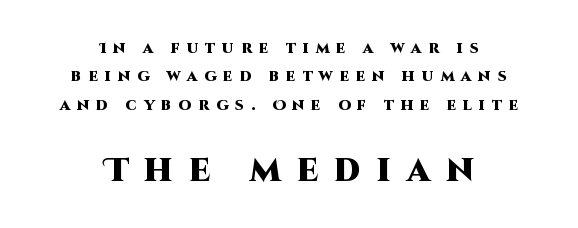
You could not count columns in this text — the font is proportionally spaced. Two sizes are in play, and the larger belongs to the second block. Summary of weight: heavy, a full bold. The lines in this sample share a center point and differ in where they start and stop.
